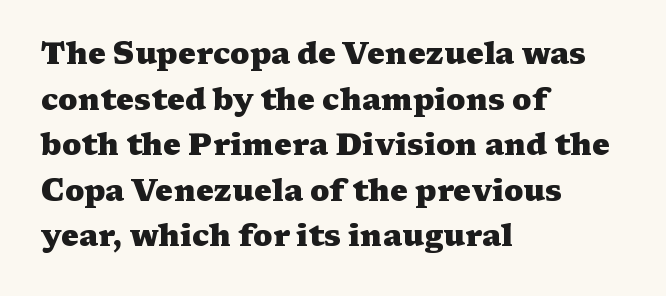
The image shows 30 px heavy, wide serif type, upright; set left-aligned, normal line spacing (1.52x), normal letter spacing, not underlined; medium stroke contrast and a medium x-height.
